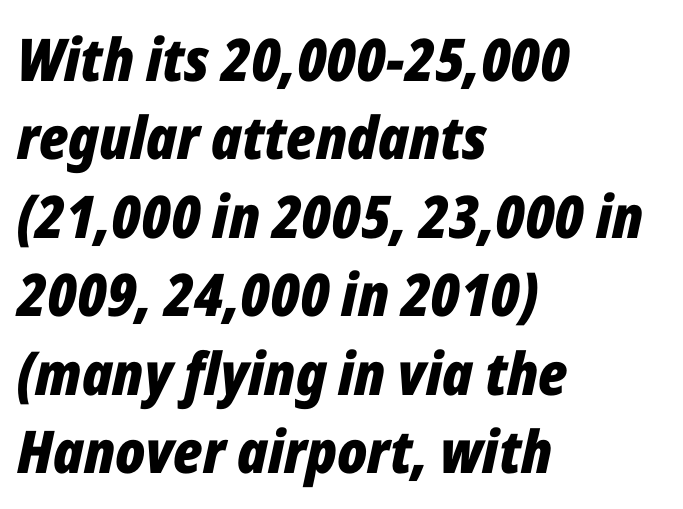
Q: Is the text bold? A: Yes.
Q: Is the text italic (slanted)? A: Yes, it leans right by about 12 degrees.
Q: Is the text underlined? A: No.
Q: How is the paragraph aligned? A: Left-aligned.
Q: Is the spacing between letters normal or unusually wide? A: Normal.
Q: Is the spacing between lines tight, normal or loose? A: Normal.
Q: Width (condensed, normal, or wide)? A: Condensed.
Q: Stroke contrast? A: Low.
Q: x-height? A: Medium.
Q: Monospaced? A: No.
